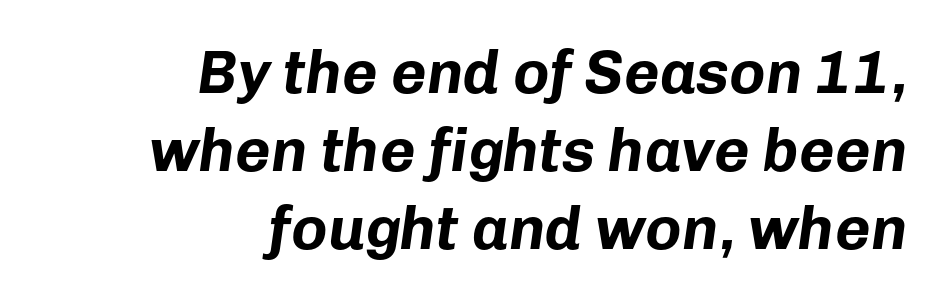
The image shows 61 px bold type, italic (leaning right); set right-aligned, normal line spacing (1.28x), normal letter spacing, not underlined; low stroke contrast and a medium x-height.
